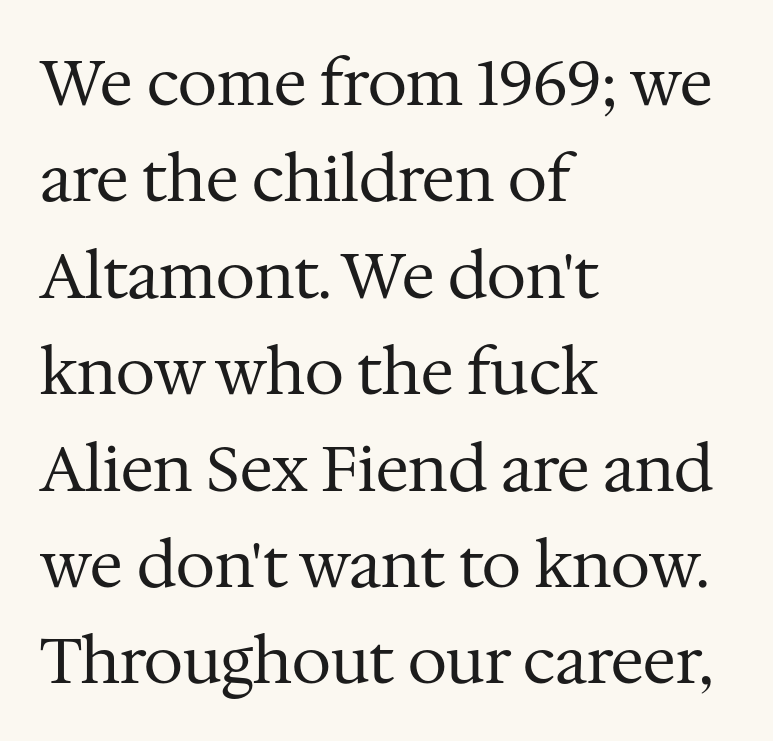
{"serif": "yes", "italic": "no", "bold": "no", "weight": "regular", "width": "normal", "stroke_contrast": "medium", "x_height": "medium", "monospaced": "no", "underline": "no", "align": "left", "line_spacing": "normal", "line_spacing_ratio": 1.53, "letter_spacing": "normal", "letter_spacing_em": 0.0, "glyph_px": 63}
